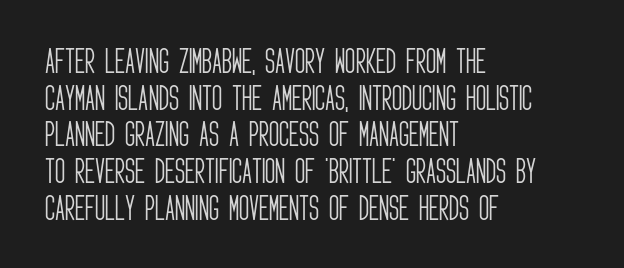
Q: Is the text bold? A: No.
Q: Is the text italic (slanted)? A: No, it is upright.
Q: Is the typeface a serif or a sans-serif typeface? A: Sans-serif.
Q: Is the text underlined? A: No.
Q: How is the paragraph aligned? A: Left-aligned.
Q: Is the spacing between letters normal or unusually wide? A: Normal.
Q: Is the spacing between lines tight, normal or loose? A: Normal.
Q: Width (condensed, normal, or wide)? A: Condensed.
Q: Stroke contrast? A: Low.
Q: x-height? A: Large.
Q: Monospaced? A: No.
